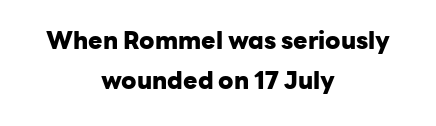
{"italic": "no", "bold": "yes", "underline": "no", "align": "center", "line_spacing": "normal", "line_spacing_ratio": 1.66, "letter_spacing": "normal", "letter_spacing_em": 0.0, "glyph_px": 24}
